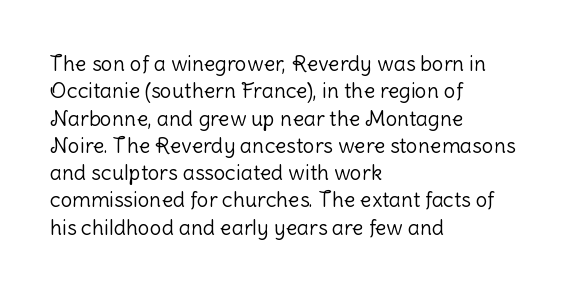
The image shows 21 px text type, upright; set left-aligned, normal line spacing (1.3x), normal letter spacing, not underlined.
